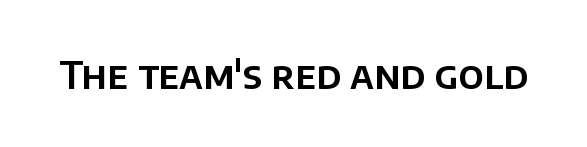
Q: Is the text italic (slanted)? A: No, it is upright.
Q: Is the typeface a serif or a sans-serif typeface? A: Sans-serif.
Q: Is the text underlined? A: No.
Q: Is the spacing between letters normal or unusually wide? A: Normal.
Q: Width (condensed, normal, or wide)? A: Normal.
Q: Stroke contrast? A: Low.
Q: x-height? A: Large.
Q: Monospaced? A: No.
